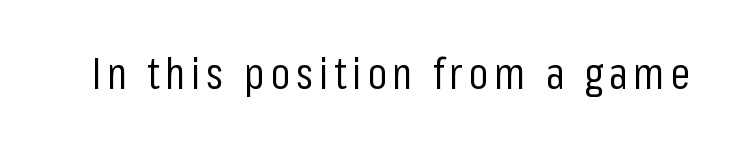
Q: Is the text bold? A: No.
Q: Is the text italic (slanted)? A: No, it is upright.
Q: Is the typeface a serif or a sans-serif typeface? A: Sans-serif.
Q: Is the text underlined? A: No.
Q: Width (condensed, normal, or wide)? A: Condensed.
Q: Stroke contrast? A: Low.
Q: x-height? A: Medium.
Q: Monospaced? A: No.
